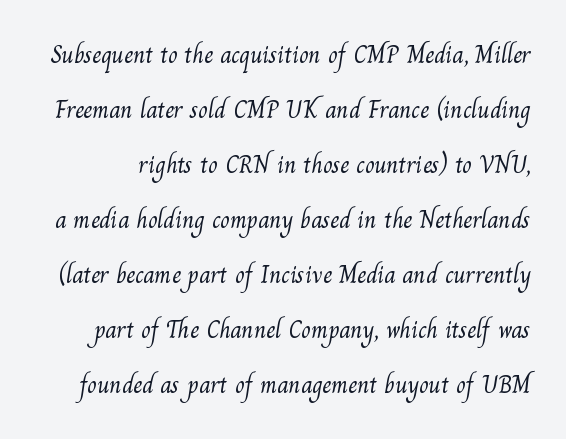
Q: Is the text bold? A: No.
Q: Is the text underlined? A: No.
Q: Is the spacing between letters normal or unusually wide? A: Normal.
Q: Is the spacing between lines tight, normal or loose? A: Loose.
